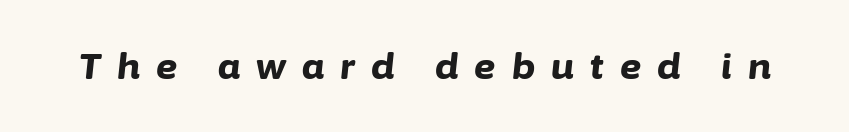
Rule under the text: the space is simply empty. The type is letterspaced generously, with wide tracking. Emphasis-style slanted type is in use. On the weight axis this lands at bold, roughly 700. Think of a printed novel: that variable character pitch is what you see here.
